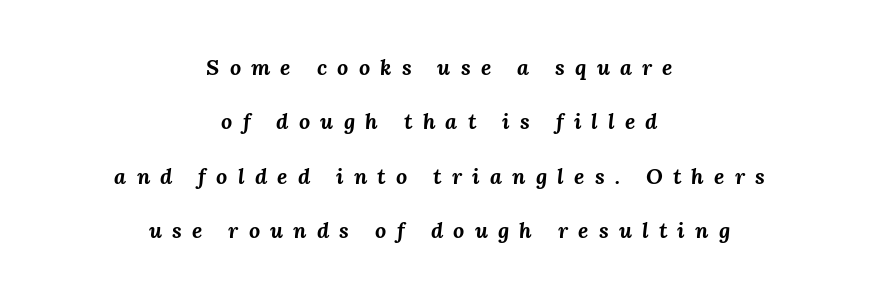
Q: Is the text bold? A: Yes.
Q: Is the text italic (slanted)? A: Yes, it leans right by about 3 degrees.
Q: Is the text underlined? A: No.
Q: How is the paragraph aligned? A: Centered.
Q: Is the spacing between letters normal or unusually wide? A: Unusually wide.
Q: Is the spacing between lines tight, normal or loose? A: Loose.
